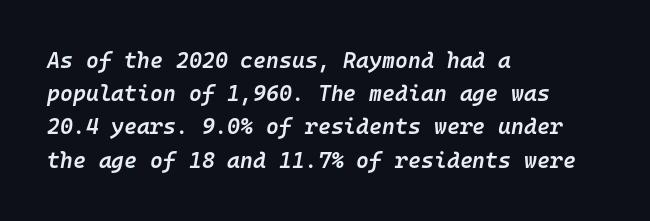
{"italic": "yes", "lean": "right", "slant_degrees": 10, "bold": "semi", "underline": "no", "align": "left", "line_spacing": "normal", "line_spacing_ratio": 1.51, "letter_spacing": "normal", "letter_spacing_em": 0.0, "glyph_px": 22}
